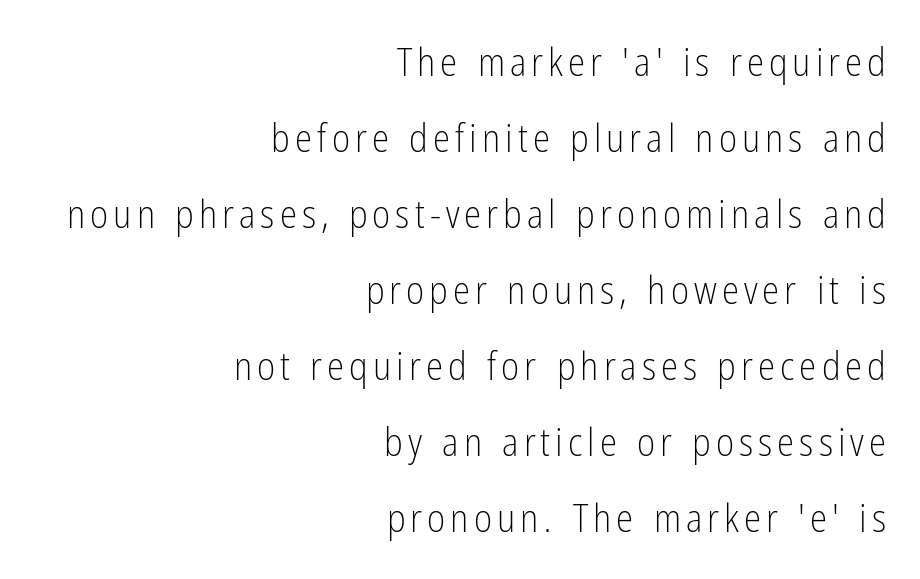
The image shows 39 px light, condensed sans-serif type, upright; set right-aligned, loose line spacing (1.95x), not underlined; low stroke contrast and a medium x-height.
